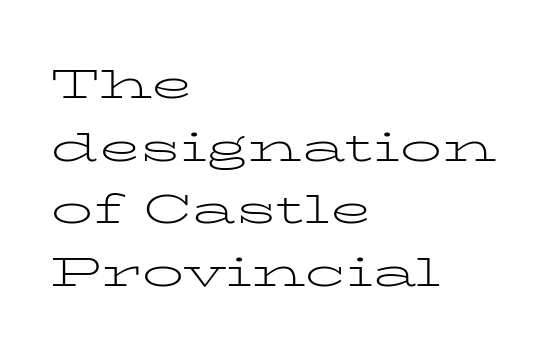
Q: Is the text bold? A: No.
Q: Is the text italic (slanted)? A: No, it is upright.
Q: Is the typeface a serif or a sans-serif typeface? A: Serif.
Q: Is the text underlined? A: No.
Q: How is the paragraph aligned? A: Left-aligned.
Q: Is the spacing between letters normal or unusually wide? A: Normal.
Q: Is the spacing between lines tight, normal or loose? A: Normal.
Q: Width (condensed, normal, or wide)? A: Wide.
Q: Stroke contrast? A: Low.
Q: x-height? A: Medium.
Q: Monospaced? A: No.
